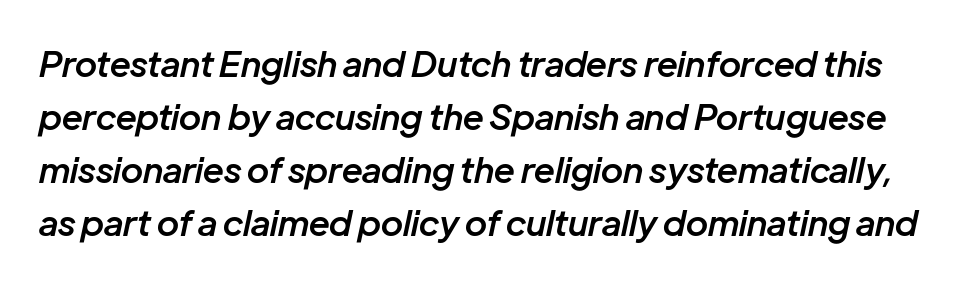
{"italic": "yes", "lean": "right", "slant_degrees": 12, "bold": "semi", "weight": "semibold", "width": "normal", "stroke_contrast": "low", "x_height": "medium", "monospaced": "no", "underline": "no", "line_spacing": "normal", "line_spacing_ratio": 1.51, "letter_spacing": "normal", "letter_spacing_em": 0.0, "glyph_px": 35}
